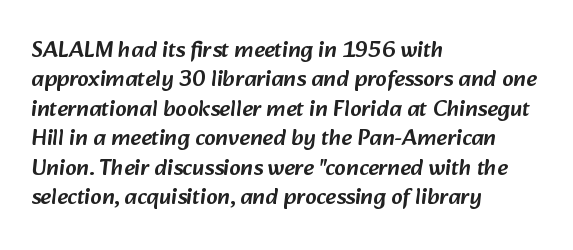
Q: Is the text underlined? A: No.
Q: How is the paragraph aligned? A: Left-aligned.
Q: Is the spacing between letters normal or unusually wide? A: Normal.
Q: Is the spacing between lines tight, normal or loose? A: Normal.
